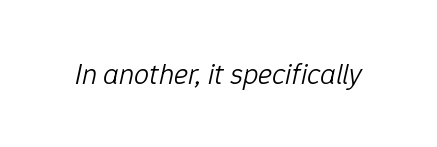
{"italic": "yes", "lean": "right", "slant_degrees": 12, "bold": "no", "weight": "light", "width": "normal", "stroke_contrast": "low", "x_height": "medium", "monospaced": "no", "underline": "no", "letter_spacing": "normal", "letter_spacing_em": 0.0, "glyph_px": 30}
